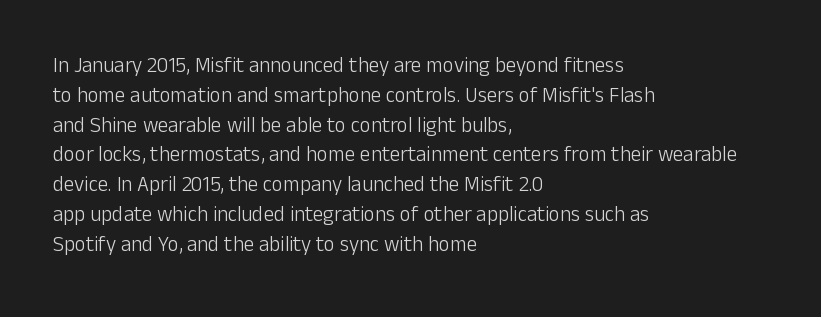
The image shows 21 px text type, upright; set left-aligned, normal line spacing (1.42x), normal letter spacing, not underlined.
